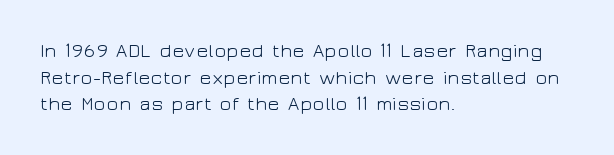
Q: Is the text bold? A: No.
Q: Is the text italic (slanted)? A: No, it is upright.
Q: Is the text underlined? A: No.
Q: How is the paragraph aligned? A: Left-aligned.
Q: Is the spacing between letters normal or unusually wide? A: Normal.
Q: Is the spacing between lines tight, normal or loose? A: Normal.
